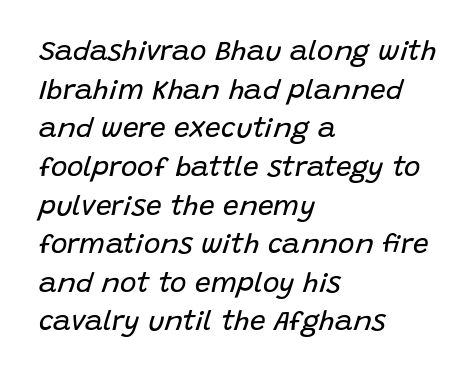
You can tell it's italic because the verticals aren't actually vertical. Caption: multi-line text, flush left, ragged right. Is this a fixed-width face? No — the glyphs have proportional, varying widths. Each new line begins a customary step beneath the previous one.
